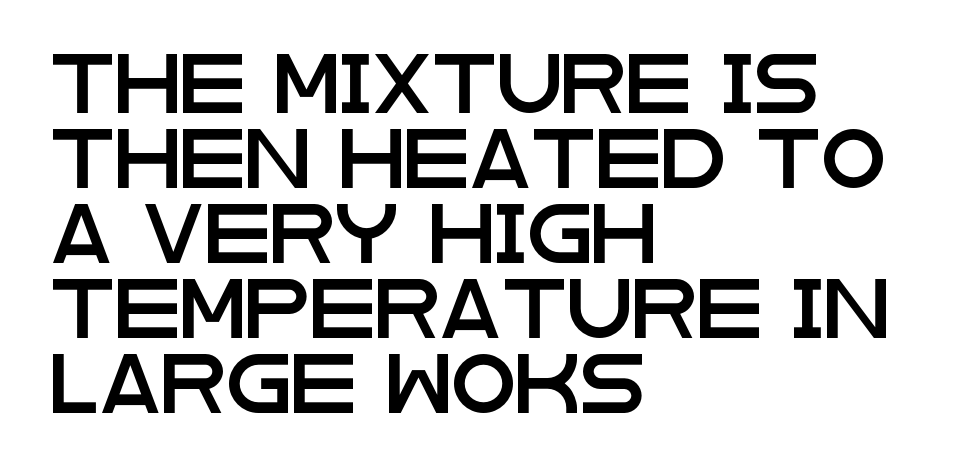
Q: Is the text italic (slanted)? A: No, it is upright.
Q: Is the typeface a serif or a sans-serif typeface? A: Sans-serif.
Q: Is the text underlined? A: No.
Q: How is the paragraph aligned? A: Left-aligned.
Q: Is the spacing between letters normal or unusually wide? A: Normal.
Q: Is the spacing between lines tight, normal or loose? A: Normal.
Q: Width (condensed, normal, or wide)? A: Wide.
Q: Stroke contrast? A: Low.
Q: x-height? A: Large.
Q: Monospaced? A: No.
